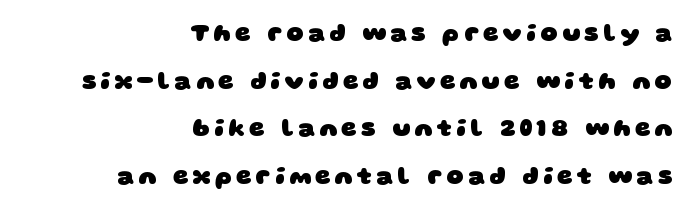
Q: Is the text bold? A: Yes.
Q: Is the text underlined? A: No.
Q: How is the paragraph aligned? A: Right-aligned.
Q: Is the spacing between lines tight, normal or loose? A: Loose.
